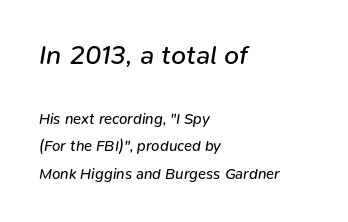
Q: Is the text bold? A: No.
Q: Is the text italic (slanted)? A: Yes, it leans right by about 9 degrees.
Q: Is the text underlined? A: No.
Q: How is the paragraph aligned? A: Left-aligned.
Q: Is the spacing between letters normal or unusually wide? A: Normal.
Q: Which block of text is set in a larger size, the first (top) or the second (bottom)? A: The first (top) one.
